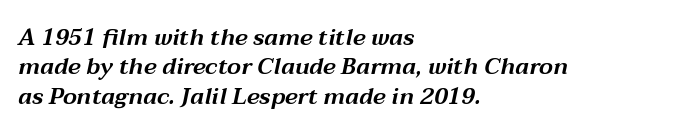
The image shows 23 px text type, italic (leaning right); set left-aligned, normal line spacing (1.28x), normal letter spacing, not underlined.
